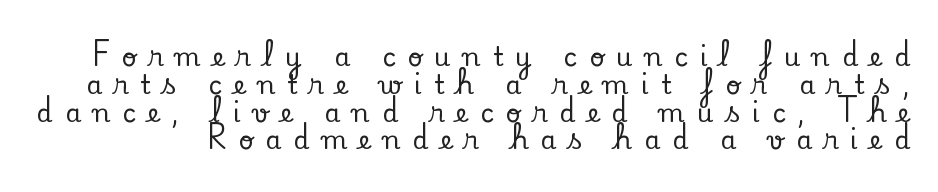
{"italic": "no", "underline": "no", "line_spacing": "tight", "line_spacing_ratio": 1.07, "letter_spacing": "wide", "letter_spacing_em": 0.46, "glyph_px": 26}
